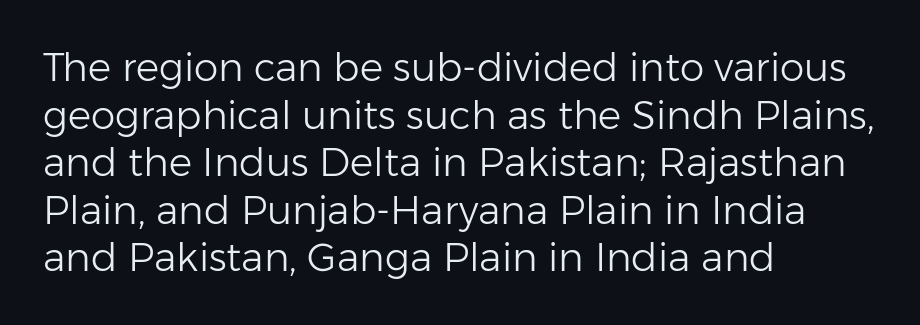
One-word summary of the alignment: left. The rendering uses natural spacing where letterforms have individual widths. Each word holds together tightly as a unit, with standard inter-letter gaps. The space directly below the letters is spotless. When letters stand straight like this, we call the style roman or upright.
